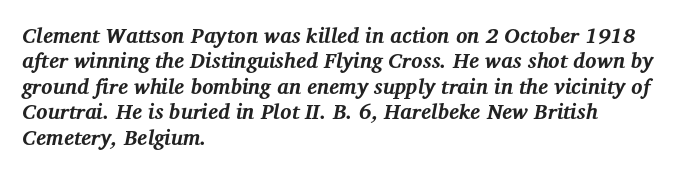
Q: Is the text bold? A: Yes.
Q: Is the text italic (slanted)? A: Yes, it leans right by about 12 degrees.
Q: Is the text underlined? A: No.
Q: How is the paragraph aligned? A: Left-aligned.
Q: Is the spacing between letters normal or unusually wide? A: Normal.
